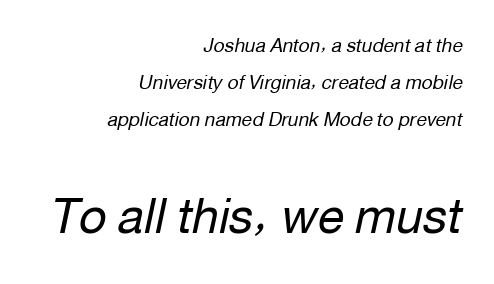
The image shows 48 px regular-weight type, italic (leaning right); set right-aligned, loose line spacing (1.96x), normal letter spacing, not underlined; the second (bottom) block is 2.53x larger; low stroke contrast and a medium x-height.
